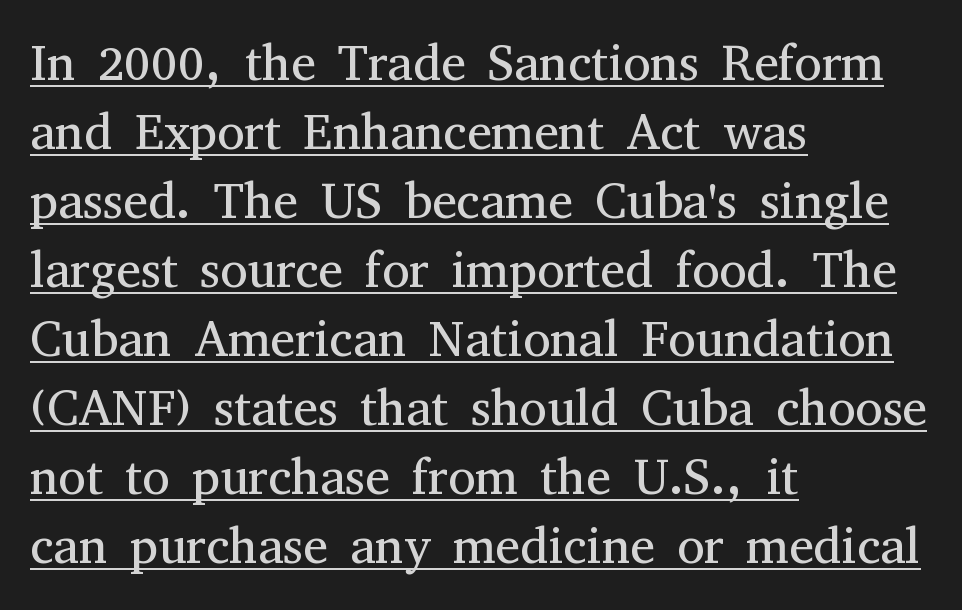
The image shows 50 px regular-weight serif type, upright; set left-aligned, normal line spacing (1.38x), normal letter spacing, underlined; medium stroke contrast and a medium x-height.
